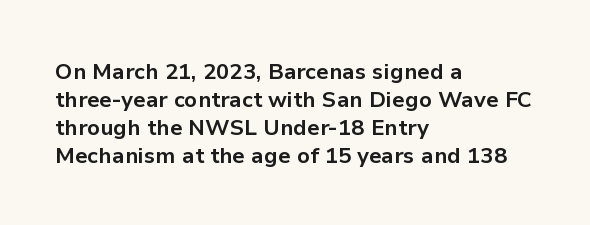
Q: Is the text bold? A: Yes.
Q: Is the text italic (slanted)? A: No, it is upright.
Q: Is the text underlined? A: No.
Q: How is the paragraph aligned? A: Left-aligned.
Q: Is the spacing between letters normal or unusually wide? A: Normal.
Q: Is the spacing between lines tight, normal or loose? A: Normal.
